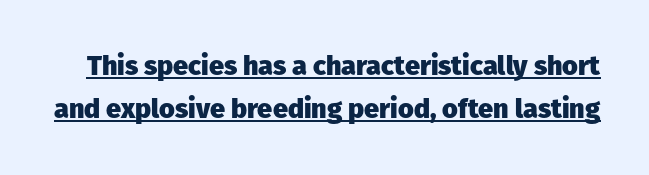
{"italic": "no", "bold": "yes", "underline": "yes", "line_spacing": "normal", "line_spacing_ratio": 1.59, "letter_spacing": "normal", "letter_spacing_em": 0.0, "glyph_px": 27}
